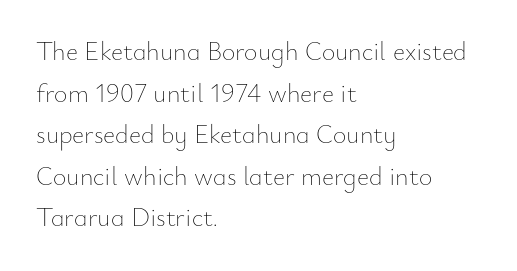
{"italic": "no", "bold": "no", "underline": "no", "align": "left", "line_spacing": "normal", "line_spacing_ratio": 1.6, "letter_spacing": "normal", "letter_spacing_em": 0.0, "glyph_px": 26}
